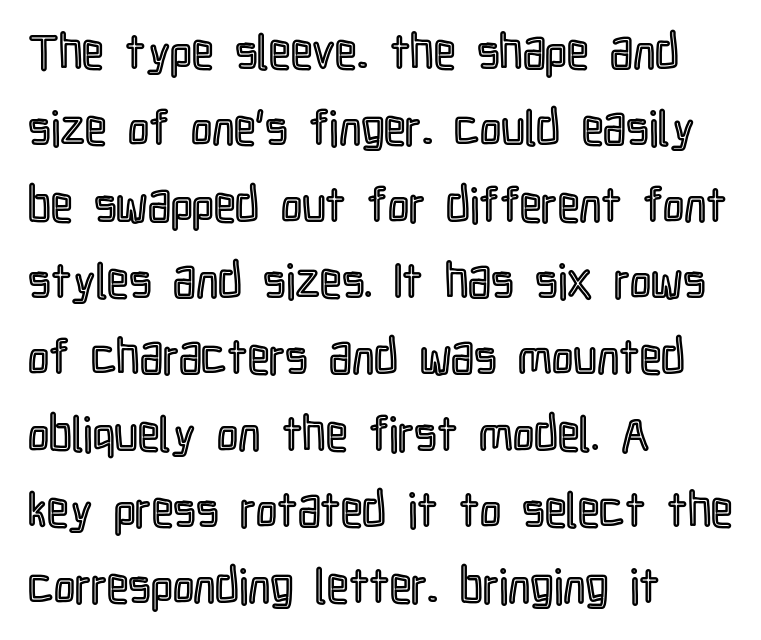
The image shows 48 px condensed type, upright; set left-aligned, normal line spacing (1.59x), normal letter spacing, not underlined; a medium x-height.
